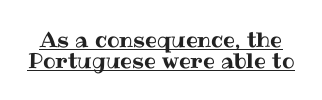
Q: Is the text italic (slanted)? A: No, it is upright.
Q: Is the text underlined? A: Yes.
Q: Is the spacing between letters normal or unusually wide? A: Normal.
Q: Is the spacing between lines tight, normal or loose? A: Tight.
